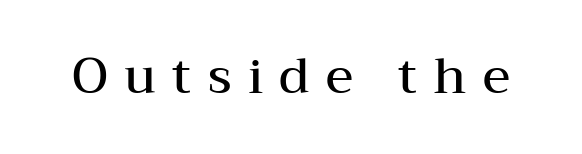
{"serif": "yes", "italic": "no", "bold": "semi", "weight": "semibold", "width": "wide", "stroke_contrast": "medium", "x_height": "medium", "monospaced": "no", "underline": "no", "letter_spacing": "wide", "letter_spacing_em": 0.33, "glyph_px": 49}
